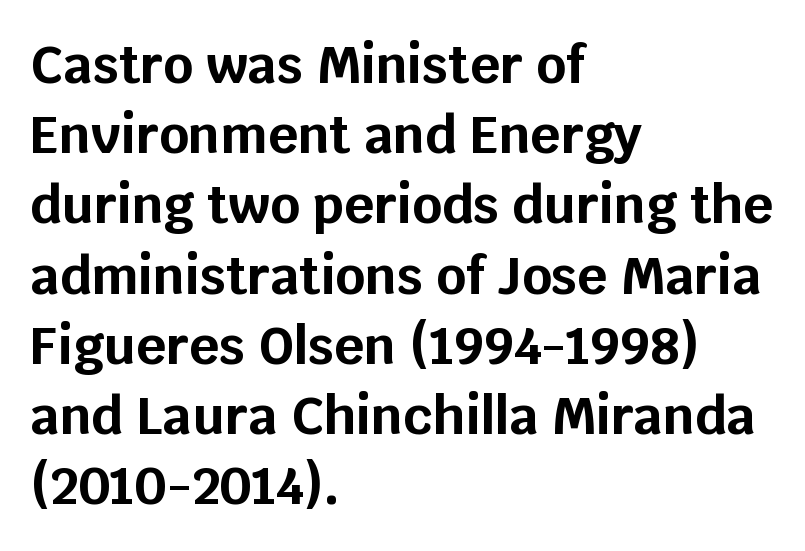
Q: Is the text bold? A: Yes.
Q: Is the text italic (slanted)? A: No, it is upright.
Q: Is the typeface a serif or a sans-serif typeface? A: Sans-serif.
Q: Is the text underlined? A: No.
Q: How is the paragraph aligned? A: Left-aligned.
Q: Is the spacing between letters normal or unusually wide? A: Normal.
Q: Is the spacing between lines tight, normal or loose? A: Normal.
Q: Width (condensed, normal, or wide)? A: Normal.
Q: Stroke contrast? A: Low.
Q: x-height? A: Large.
Q: Monospaced? A: No.
